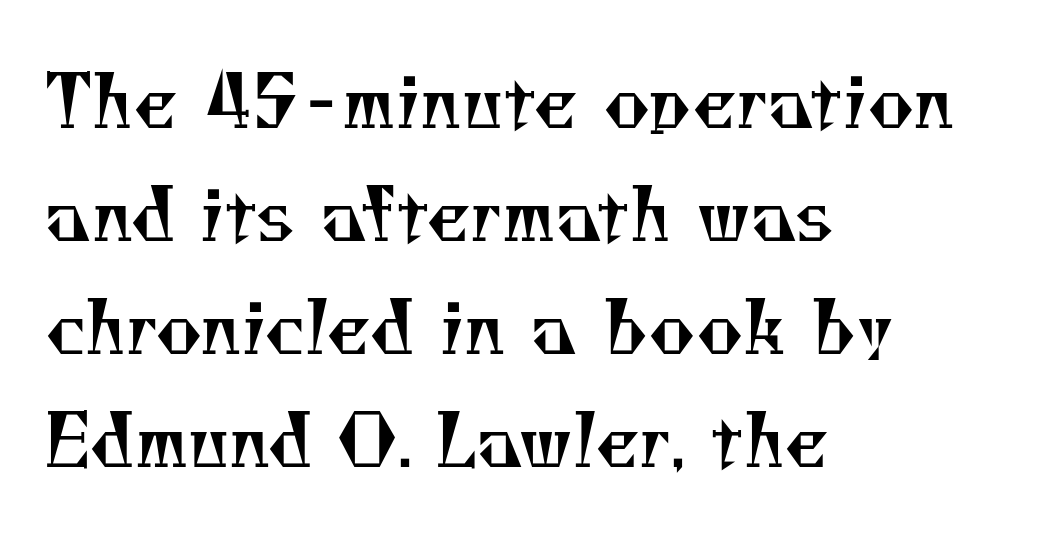
The image shows 71 px regular-weight serif type; set left-aligned, normal line spacing (1.59x), normal letter spacing, not underlined; medium stroke contrast and a small x-height.
